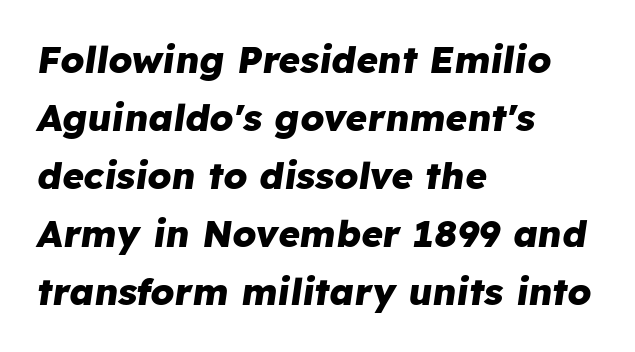
{"italic": "yes", "lean": "right", "slant_degrees": 8, "bold": "yes", "weight": "heavy", "width": "normal", "stroke_contrast": "low", "x_height": "medium", "monospaced": "no", "underline": "no", "align": "left", "line_spacing": "normal", "line_spacing_ratio": 1.57, "letter_spacing": "normal", "letter_spacing_em": 0.0, "glyph_px": 37}
